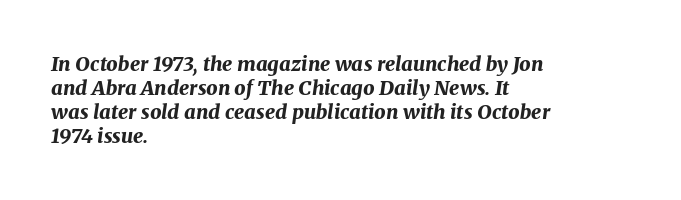
{"italic": "yes", "lean": "right", "slant_degrees": 8, "bold": "yes", "underline": "no", "align": "left", "line_spacing_ratio": 1.2, "letter_spacing": "normal", "letter_spacing_em": 0.0, "glyph_px": 20}
